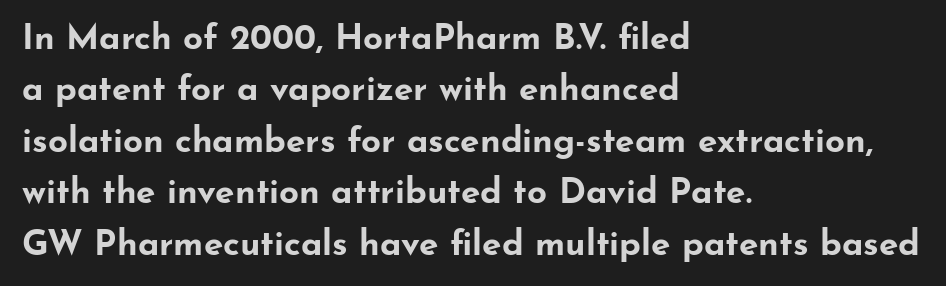
The image shows 35 px bold, wide sans-serif type, upright; set left-aligned, normal line spacing (1.47x), normal letter spacing, not underlined; low stroke contrast and a small x-height.
